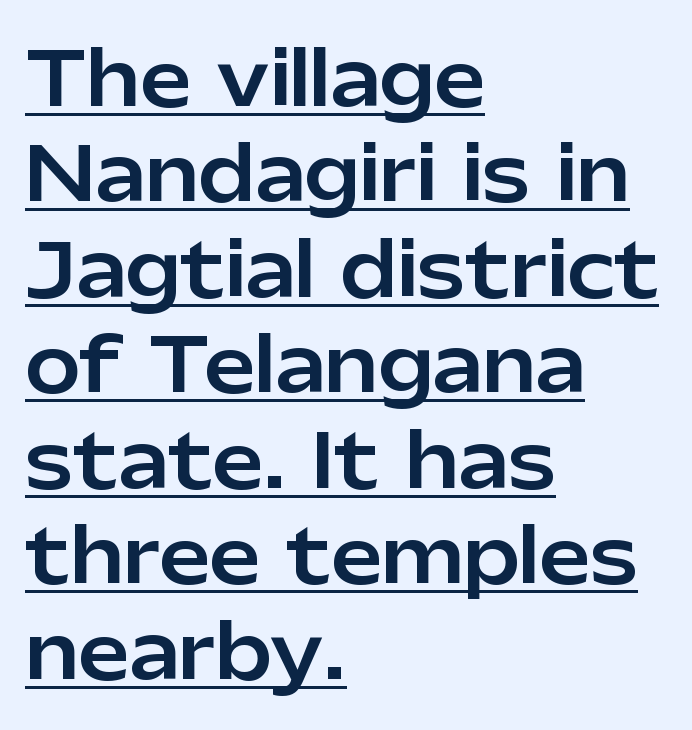
The rendering anchors every line to the left-hand side. No extra tracking has been applied to these lines. Students, observe: this is what conventionally led text looks like. Underline: present. A typesetter would call this proportional, since set widths differ per character. Ordinary non-slanted type is in use.
